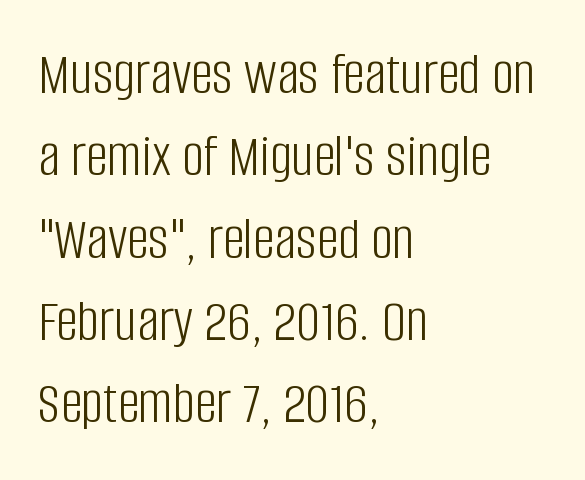
The image shows 61 px light, condensed sans-serif type, upright; set left-aligned, normal line spacing (1.35x), normal letter spacing, not underlined; low stroke contrast and a large x-height.
